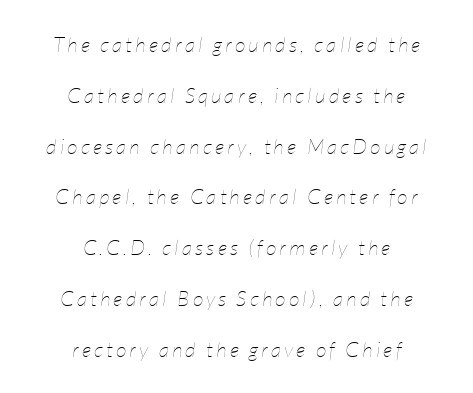
{"italic": "yes", "lean": "right", "slant_degrees": 7, "bold": "no", "underline": "no", "align": "center", "line_spacing": "loose", "line_spacing_ratio": 2.42, "glyph_px": 21}
